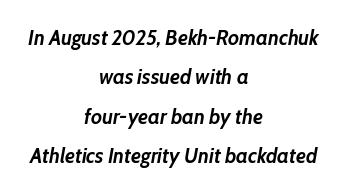
{"italic": "yes", "lean": "right", "slant_degrees": 10, "bold": "yes", "underline": "no", "align": "center", "line_spacing_ratio": 1.87, "letter_spacing": "normal", "letter_spacing_em": 0.0, "glyph_px": 21}
